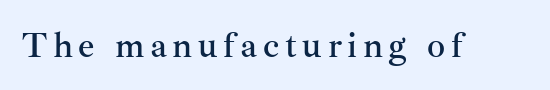
Q: Is the text italic (slanted)? A: No, it is upright.
Q: Is the typeface a serif or a sans-serif typeface? A: Serif.
Q: Is the text underlined? A: No.
Q: Width (condensed, normal, or wide)? A: Normal.
Q: Stroke contrast? A: Medium.
Q: x-height? A: Small.
Q: Monospaced? A: No.
